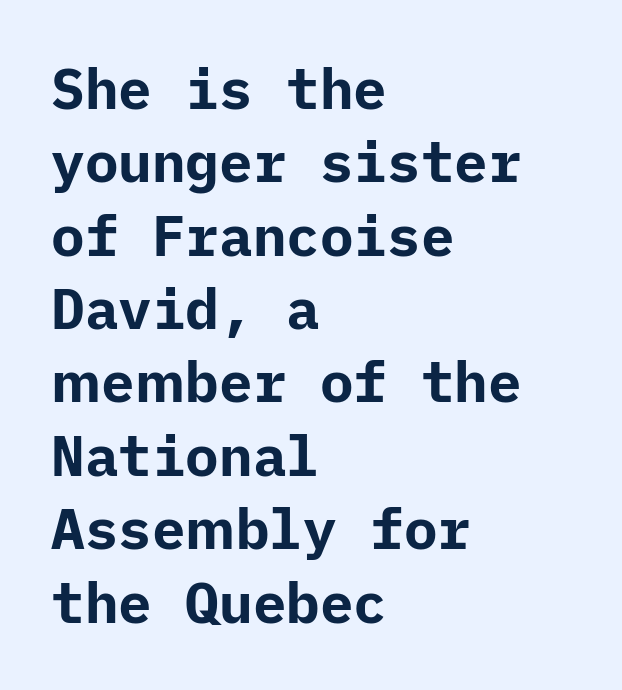
{"serif": "no", "italic": "no", "bold": "yes", "weight": "bold", "width": "normal", "stroke_contrast": "low", "x_height": "medium", "underline": "no", "align": "left", "line_spacing": "normal", "line_spacing_ratio": 1.31, "letter_spacing": "normal", "letter_spacing_em": 0.0, "glyph_px": 56}
